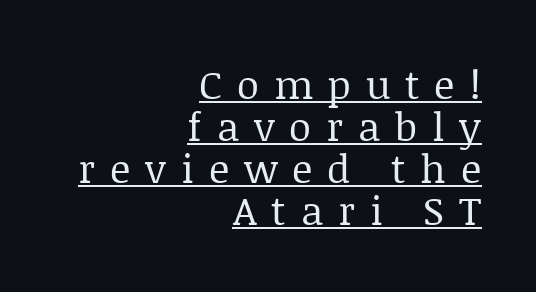
The image shows 40 px regular-weight serif type, upright; set right-aligned, tight line spacing (1.05x), unusually wide letter spacing (+0.37 em), underlined; low stroke contrast and a large x-height.
